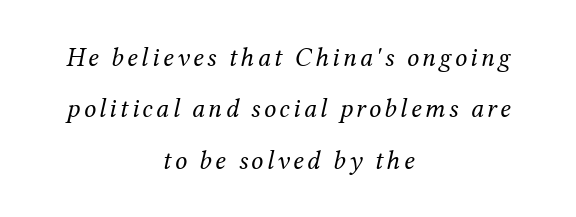
{"italic": "yes", "lean": "right", "slant_degrees": 12, "bold": "no", "underline": "no", "align": "center", "line_spacing": "loose", "line_spacing_ratio": 1.9, "glyph_px": 27}
